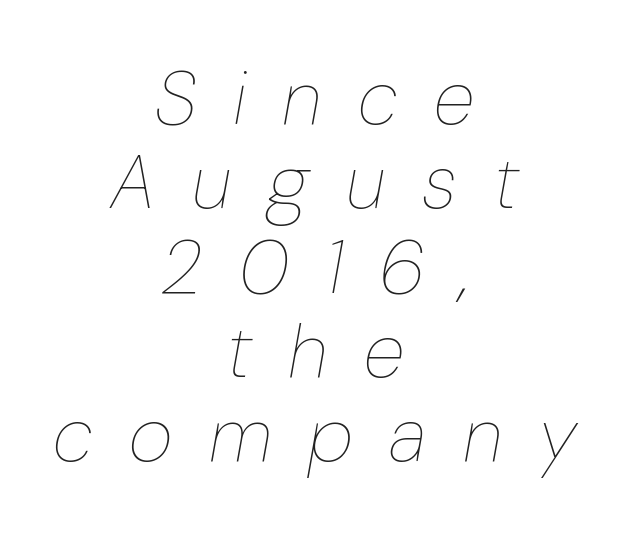
The image shows 76 px thin type, italic (leaning right); set centered, tight line spacing (1.11x), unusually wide letter spacing (+0.48 em), not underlined; low stroke contrast and a medium x-height.
